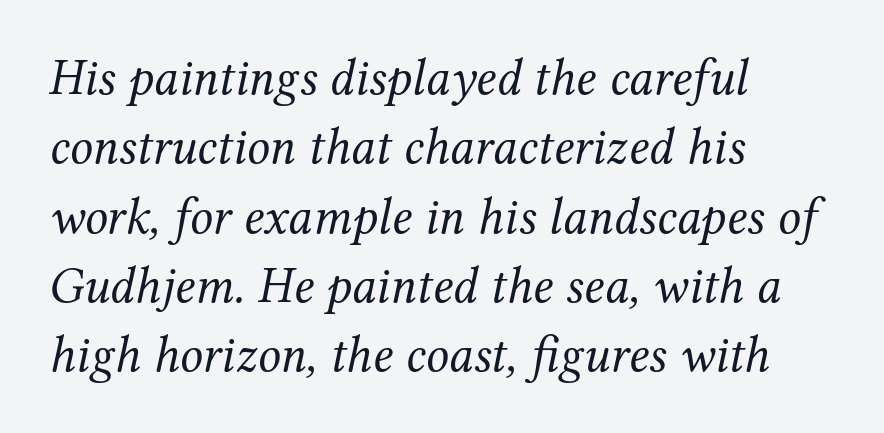
Q: Is the text bold? A: No.
Q: Is the text italic (slanted)? A: Yes, it leans right by about 12 degrees.
Q: Is the typeface a serif or a sans-serif typeface? A: Serif.
Q: Is the text underlined? A: No.
Q: How is the paragraph aligned? A: Left-aligned.
Q: Is the spacing between letters normal or unusually wide? A: Normal.
Q: Is the spacing between lines tight, normal or loose? A: Normal.
Q: Width (condensed, normal, or wide)? A: Normal.
Q: Stroke contrast? A: Medium.
Q: x-height? A: Medium.
Q: Monospaced? A: No.
